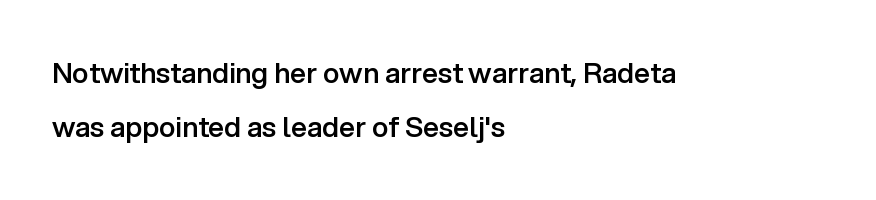
Q: Is the text bold? A: Semi-bold.
Q: Is the text italic (slanted)? A: No, it is upright.
Q: Is the typeface a serif or a sans-serif typeface? A: Sans-serif.
Q: Is the text underlined? A: No.
Q: How is the paragraph aligned? A: Left-aligned.
Q: Is the spacing between letters normal or unusually wide? A: Normal.
Q: Is the spacing between lines tight, normal or loose? A: Loose.
Q: Width (condensed, normal, or wide)? A: Normal.
Q: Stroke contrast? A: Low.
Q: x-height? A: Medium.
Q: Monospaced? A: No.
